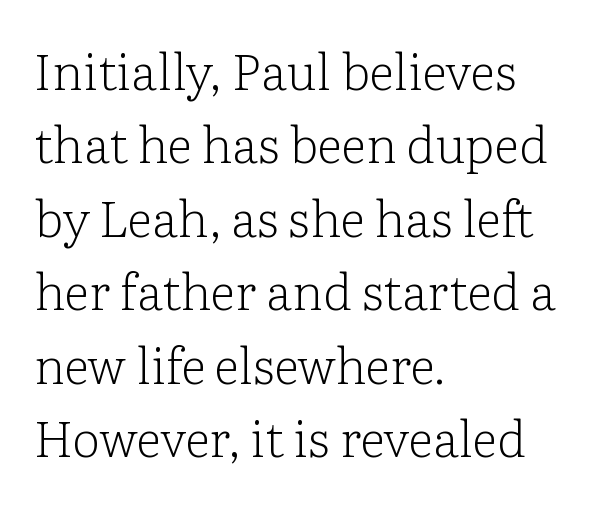
The image shows 50 px light serif type, upright; set left-aligned, normal line spacing (1.47x), normal letter spacing, not underlined; low stroke contrast and a medium x-height.
